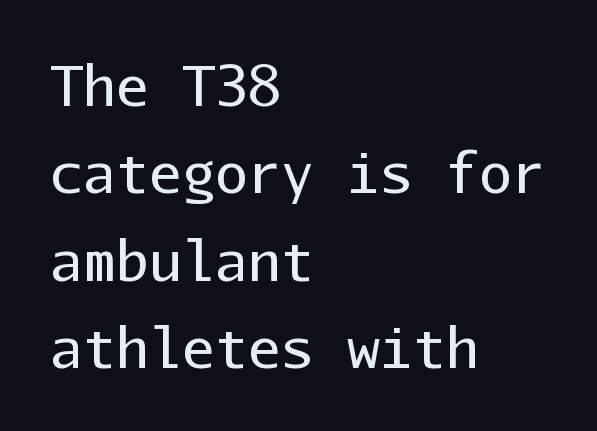
{"serif": "no", "italic": "no", "bold": "no", "weight": "regular", "width": "normal", "stroke_contrast": "low", "x_height": "medium", "monospaced": "yes", "underline": "no", "align": "left", "line_spacing": "normal", "line_spacing_ratio": 1.59, "letter_spacing": "normal", "letter_spacing_em": 0.0, "glyph_px": 55}
